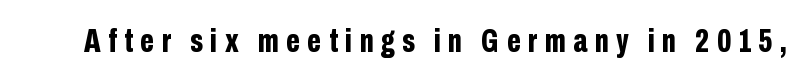
Q: Is the text bold? A: Yes.
Q: Is the text italic (slanted)? A: No, it is upright.
Q: Is the typeface a serif or a sans-serif typeface? A: Sans-serif.
Q: Is the text underlined? A: No.
Q: Is the spacing between letters normal or unusually wide? A: Unusually wide.
Q: Width (condensed, normal, or wide)? A: Condensed.
Q: Stroke contrast? A: Low.
Q: x-height? A: Medium.
Q: Monospaced? A: No.
